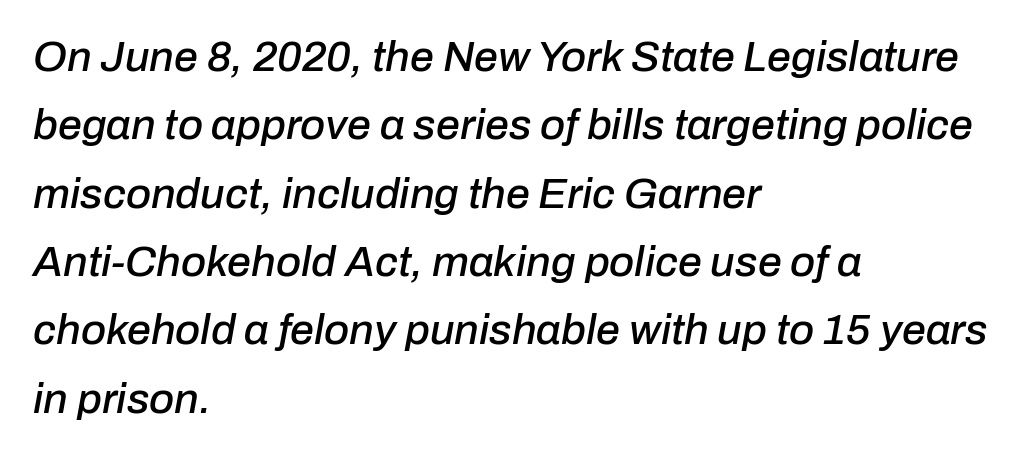
{"italic": "yes", "lean": "right", "slant_degrees": 10, "width": "normal", "stroke_contrast": "low", "x_height": "medium", "monospaced": "no", "underline": "no", "align": "left", "line_spacing": "normal", "line_spacing_ratio": 1.59, "letter_spacing": "normal", "letter_spacing_em": 0.0, "glyph_px": 43}
